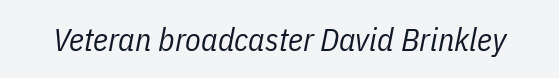
The image shows 32 px regular-weight, condensed type, italic (leaning right); set normal letter spacing, not underlined; low stroke contrast and a medium x-height.
